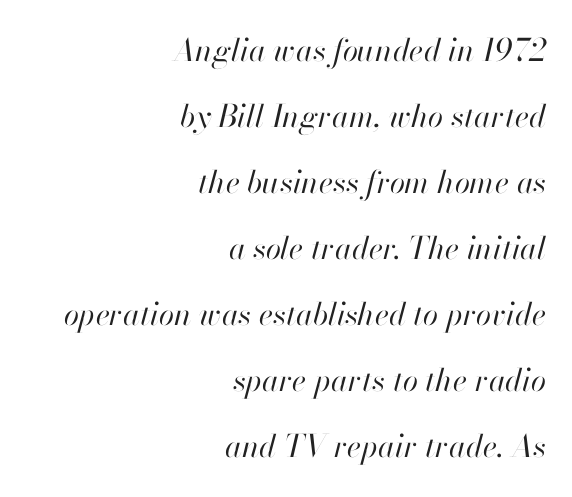
Q: Is the text bold? A: No.
Q: Is the text italic (slanted)? A: Yes, it leans right by about 13 degrees.
Q: Is the text underlined? A: No.
Q: How is the paragraph aligned? A: Right-aligned.
Q: Is the spacing between letters normal or unusually wide? A: Normal.
Q: Is the spacing between lines tight, normal or loose? A: Loose.
Q: Width (condensed, normal, or wide)? A: Normal.
Q: Stroke contrast? A: High.
Q: x-height? A: Small.
Q: Monospaced? A: No.
